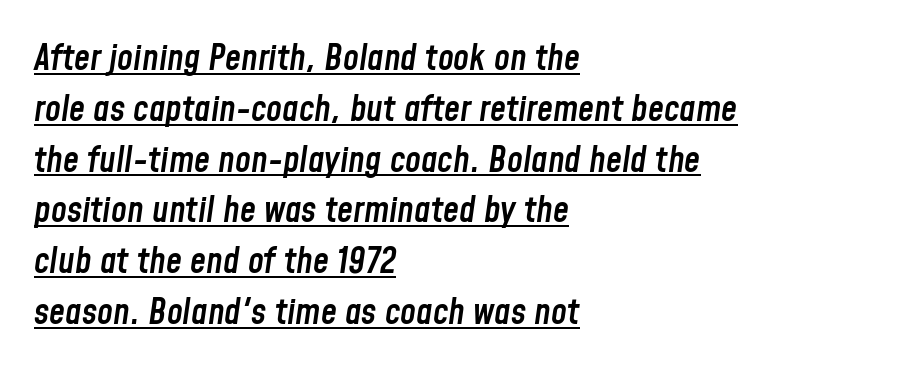
The gaps between neighbouring characters are ordinary and unremarkable. The sample has been set in demibold, a notch under bold. Is the type slanted? Yes — the strokes lean at a clear angle. The face used here appears with an underline applied. You could not count columns in this text — the font is proportionally spaced.
